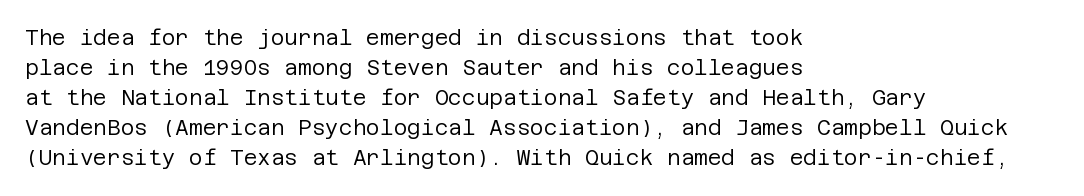
The image shows 21 px text type, upright; set left-aligned, normal line spacing (1.43x), normal letter spacing, not underlined.
